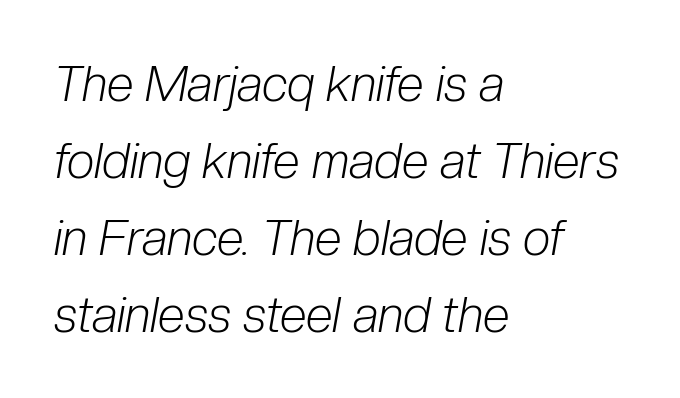
Nobody touched the tracking dial on this one. Heft: none added — not bold. Leading matches the norm, producing a regular column. A typesetter would call this proportional, since set widths differ per character.
